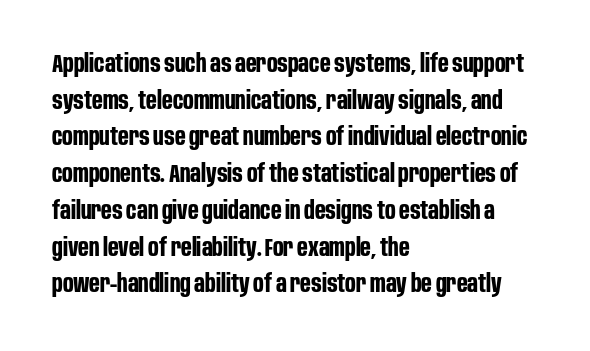
{"italic": "no", "bold": "yes", "underline": "no", "align": "left", "line_spacing": "normal", "line_spacing_ratio": 1.47, "letter_spacing": "normal", "letter_spacing_em": 0.0, "glyph_px": 25}
